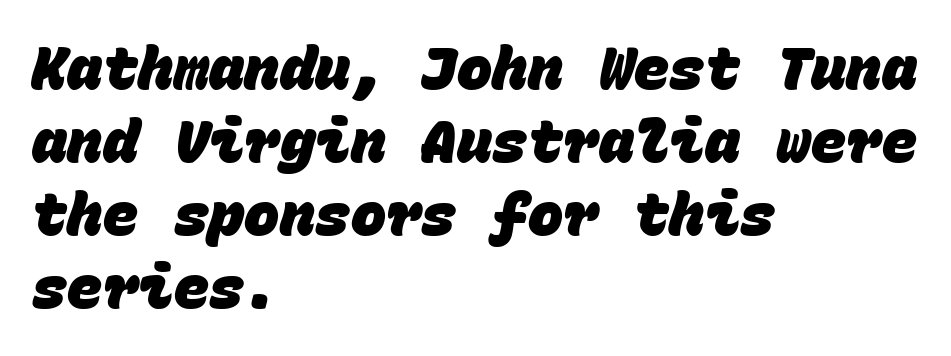
The image shows 59 px heavy sans-serif type, monospaced; set left-aligned, line spacing 1.24x, normal letter spacing, not underlined; low stroke contrast and a large x-height.
